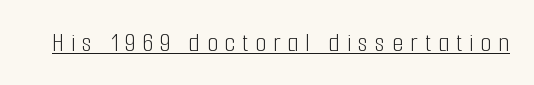
{"serif": "no", "italic": "no", "bold": "no", "weight": "light", "width": "condensed", "stroke_contrast": "low", "x_height": "medium", "monospaced": "no", "underline": "yes", "letter_spacing": "wide", "letter_spacing_em": 0.25, "glyph_px": 28}
